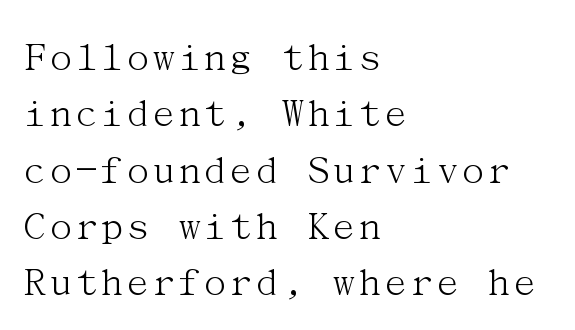
The image shows 44 px light serif type, upright; set left-aligned, normal line spacing (1.28x), normal letter spacing, not underlined; medium stroke contrast and a medium x-height.
